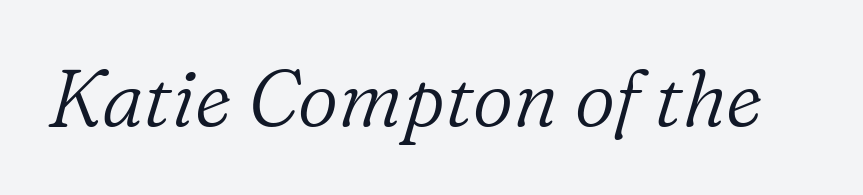
Q: Is the text bold? A: No.
Q: Is the text italic (slanted)? A: Yes, it leans right by about 16 degrees.
Q: Is the typeface a serif or a sans-serif typeface? A: Serif.
Q: Is the text underlined? A: No.
Q: Is the spacing between letters normal or unusually wide? A: Normal.
Q: Width (condensed, normal, or wide)? A: Normal.
Q: Stroke contrast? A: Low.
Q: x-height? A: Medium.
Q: Monospaced? A: No.
